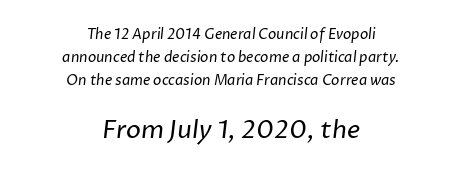
The image shows 25 px text type; set centered, normal line spacing (1.63x), normal letter spacing, not underlined; the second (bottom) block is 1.79x larger.
